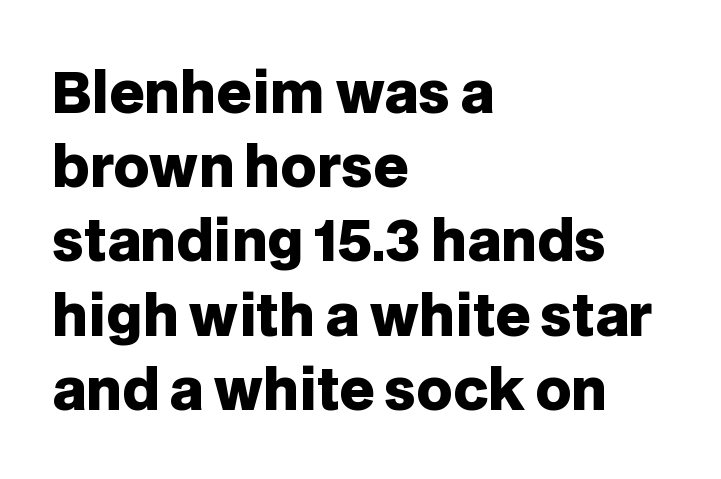
{"serif": "no", "italic": "no", "bold": "yes", "weight": "heavy", "width": "normal", "stroke_contrast": "low", "x_height": "large", "monospaced": "no", "underline": "no", "align": "left", "line_spacing": "normal", "line_spacing_ratio": 1.35, "letter_spacing": "normal", "letter_spacing_em": 0.0, "glyph_px": 55}
